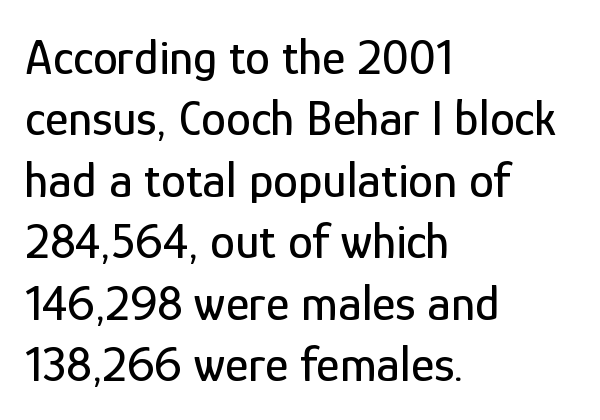
{"serif": "no", "italic": "no", "width": "condensed", "stroke_contrast": "low", "x_height": "medium", "monospaced": "no", "underline": "no", "align": "left", "line_spacing_ratio": 1.23, "letter_spacing": "normal", "letter_spacing_em": 0.0, "glyph_px": 50}
